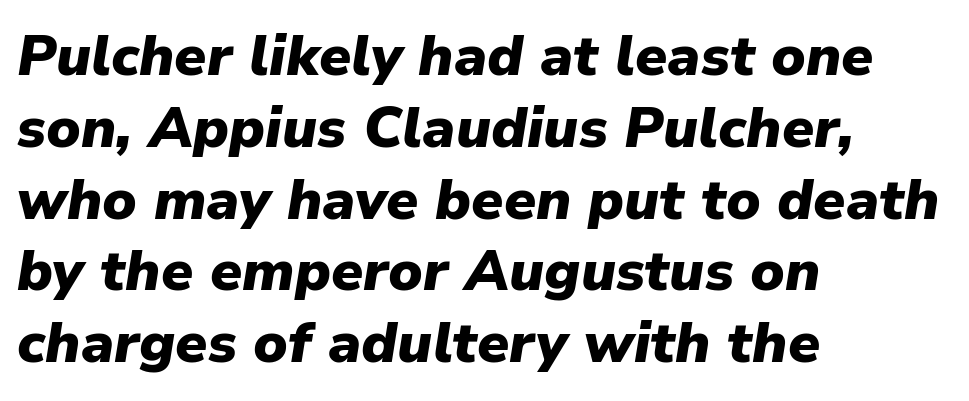
Q: Is the text bold? A: Yes.
Q: Is the text italic (slanted)? A: Yes, it leans right by about 9 degrees.
Q: Is the text underlined? A: No.
Q: How is the paragraph aligned? A: Left-aligned.
Q: Is the spacing between letters normal or unusually wide? A: Normal.
Q: Is the spacing between lines tight, normal or loose? A: Normal.
Q: Width (condensed, normal, or wide)? A: Normal.
Q: Stroke contrast? A: Low.
Q: x-height? A: Medium.
Q: Monospaced? A: No.
